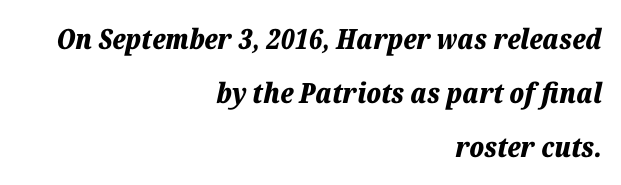
Between one letter and the next there's only the usual sliver of space. Is there much room between lines? Yes — plenty of vertical air separates them. A typesetter would call this proportional, since set widths differ per character. Strokes here are thick enough to call this a true bold. Teacher's note: observe the even right margin — that is flush-right alignment. Check the space under the baseline: it is left empty.
